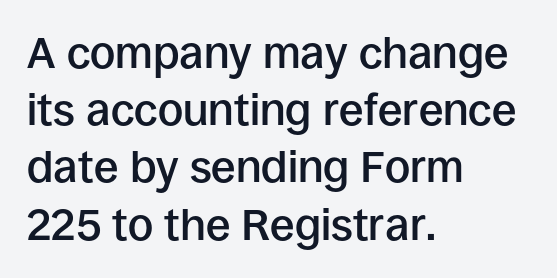
Q: Is the text bold? A: Semi-bold.
Q: Is the text italic (slanted)? A: No, it is upright.
Q: Is the typeface a serif or a sans-serif typeface? A: Sans-serif.
Q: Is the text underlined? A: No.
Q: How is the paragraph aligned? A: Left-aligned.
Q: Is the spacing between letters normal or unusually wide? A: Normal.
Q: Is the spacing between lines tight, normal or loose? A: Normal.
Q: Width (condensed, normal, or wide)? A: Normal.
Q: Stroke contrast? A: Low.
Q: x-height? A: Large.
Q: Monospaced? A: No.
